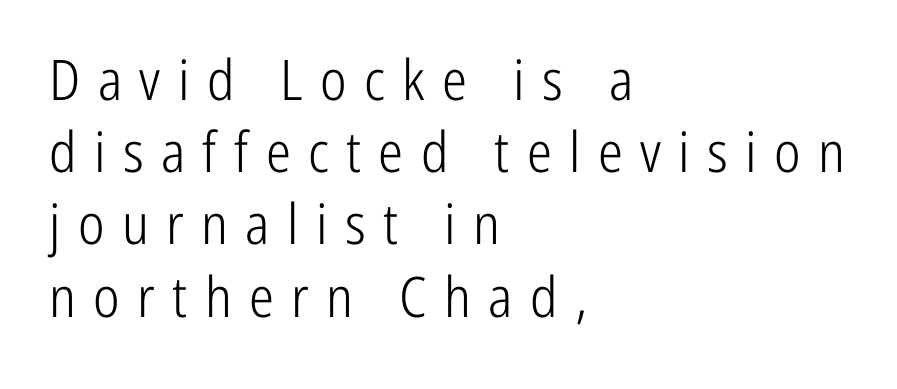
Q: Is the text bold? A: No.
Q: Is the text italic (slanted)? A: No, it is upright.
Q: Is the typeface a serif or a sans-serif typeface? A: Sans-serif.
Q: Is the text underlined? A: No.
Q: How is the paragraph aligned? A: Left-aligned.
Q: Is the spacing between letters normal or unusually wide? A: Unusually wide.
Q: Is the spacing between lines tight, normal or loose? A: Normal.
Q: Width (condensed, normal, or wide)? A: Condensed.
Q: Stroke contrast? A: Low.
Q: x-height? A: Medium.
Q: Monospaced? A: No.
